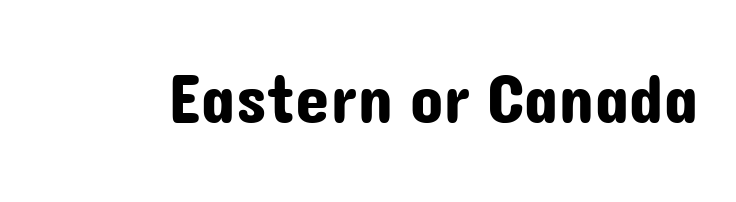
{"serif": "no", "italic": "no", "width": "normal", "stroke_contrast": "low", "x_height": "medium", "monospaced": "no", "underline": "no", "letter_spacing": "normal", "letter_spacing_em": 0.0, "glyph_px": 69}
